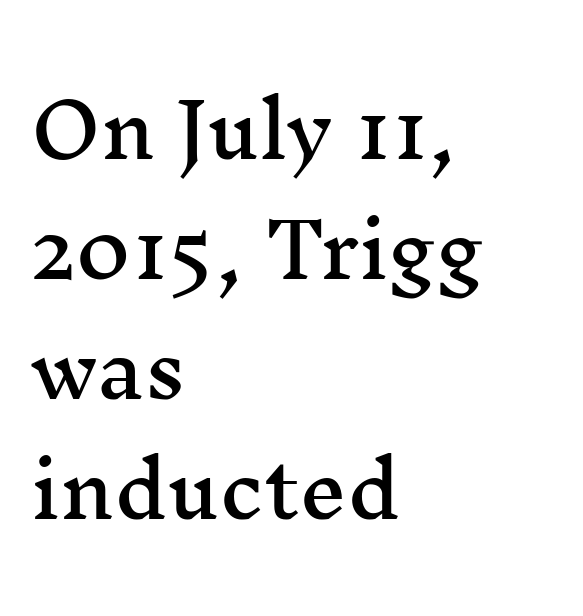
{"serif": "yes", "italic": "no", "width": "wide", "stroke_contrast": "medium", "x_height": "medium", "monospaced": "no", "underline": "no", "align": "left", "line_spacing": "normal", "line_spacing_ratio": 1.6, "letter_spacing": "normal", "letter_spacing_em": 0.0, "glyph_px": 75}
